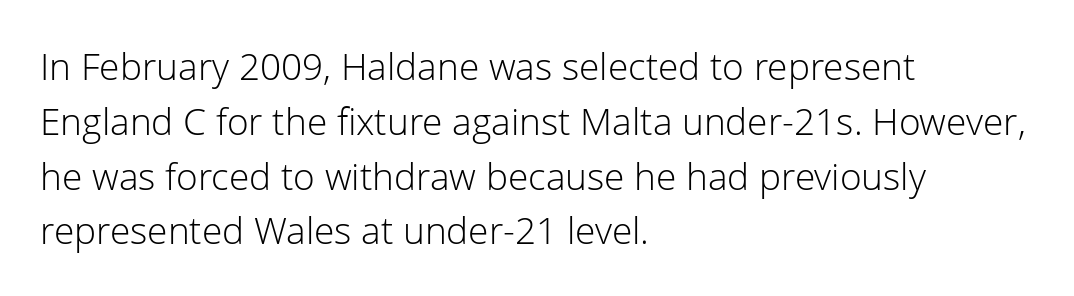
Q: Is the text bold? A: No.
Q: Is the text italic (slanted)? A: No, it is upright.
Q: Is the typeface a serif or a sans-serif typeface? A: Sans-serif.
Q: Is the text underlined? A: No.
Q: How is the paragraph aligned? A: Left-aligned.
Q: Is the spacing between letters normal or unusually wide? A: Normal.
Q: Is the spacing between lines tight, normal or loose? A: Normal.
Q: Width (condensed, normal, or wide)? A: Normal.
Q: Stroke contrast? A: Low.
Q: x-height? A: Medium.
Q: Monospaced? A: No.
